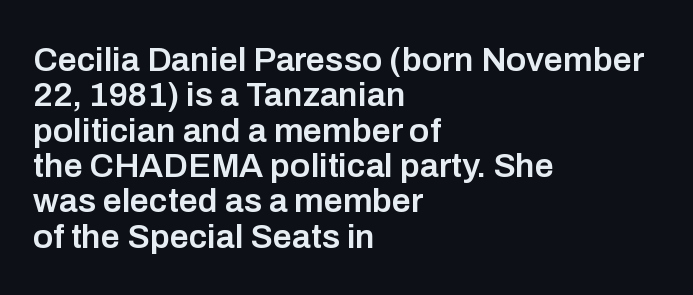
{"serif": "no", "italic": "no", "bold": "semi", "weight": "semibold", "width": "normal", "stroke_contrast": "low", "x_height": "medium", "monospaced": "no", "underline": "no", "align": "left", "line_spacing": "tight", "line_spacing_ratio": 1.04, "letter_spacing": "normal", "letter_spacing_em": 0.0, "glyph_px": 34}
